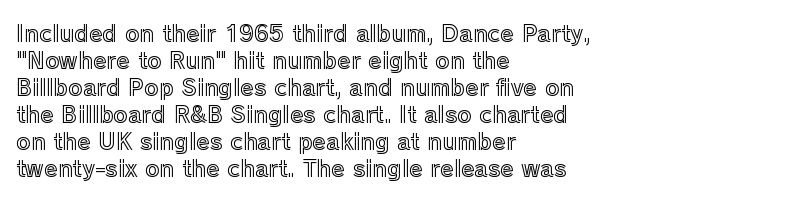
Q: Is the text italic (slanted)? A: No, it is upright.
Q: Is the text underlined? A: No.
Q: How is the paragraph aligned? A: Left-aligned.
Q: Is the spacing between letters normal or unusually wide? A: Normal.
